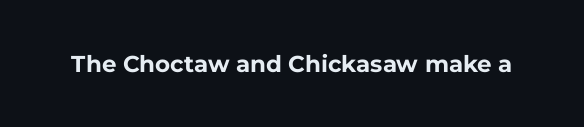
Q: Is the text bold? A: Yes.
Q: Is the text italic (slanted)? A: No, it is upright.
Q: Is the text underlined? A: No.
Q: Is the spacing between letters normal or unusually wide? A: Normal.
